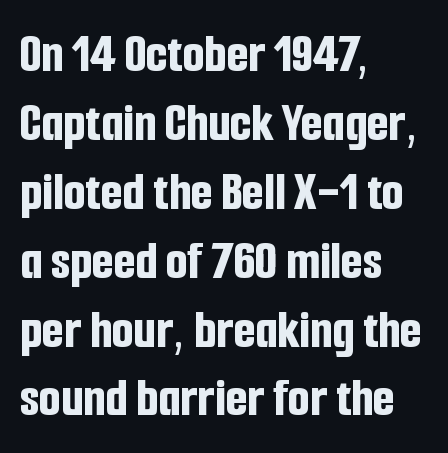
The letters advance in unequal steps, a hallmark of proportional type. The rendering shows plain stroke endings on the letterforms — a sans-serif design. The paragraph has a hard left edge and a soft right edge. Every stem runs plumb, perpendicular to the baseline. Just letters on the line, the space beneath them empty. Nothing unusual about the tracking: characters are spaced as the font intends.
